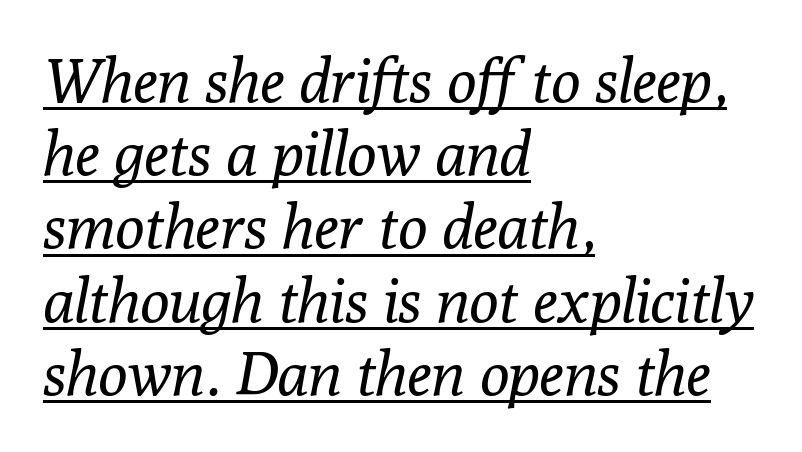
Q: Is the text bold? A: No.
Q: Is the text italic (slanted)? A: Yes, it leans right by about 10 degrees.
Q: Is the typeface a serif or a sans-serif typeface? A: Serif.
Q: Is the text underlined? A: Yes.
Q: How is the paragraph aligned? A: Left-aligned.
Q: Is the spacing between letters normal or unusually wide? A: Normal.
Q: Width (condensed, normal, or wide)? A: Normal.
Q: Stroke contrast? A: Low.
Q: x-height? A: Medium.
Q: Monospaced? A: No.
